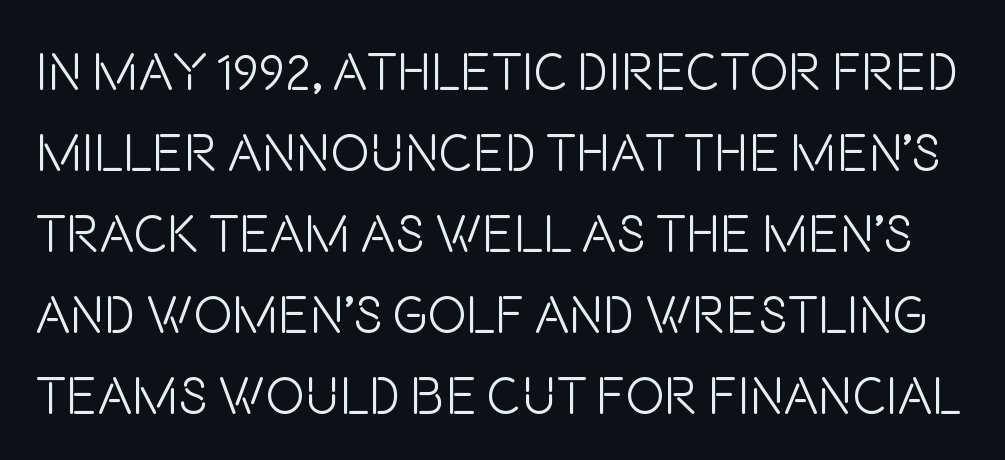
The image shows 52 px light, condensed sans-serif type, upright; set normal line spacing (1.56x), normal letter spacing, not underlined; low stroke contrast and a large x-height.
